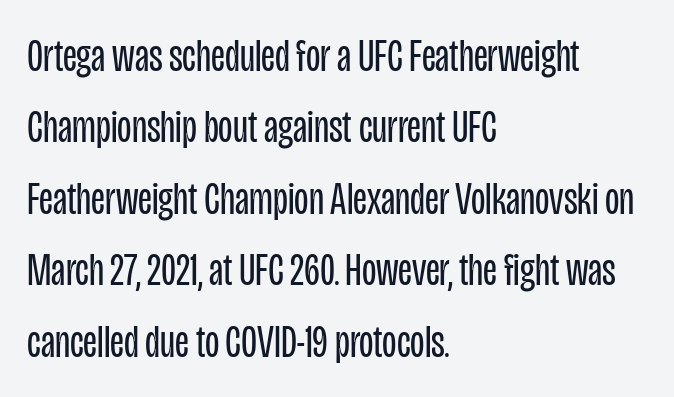
{"serif": "no", "italic": "no", "bold": "no", "weight": "regular", "width": "condensed", "stroke_contrast": "low", "x_height": "large", "monospaced": "no", "underline": "no", "align": "left", "line_spacing": "normal", "line_spacing_ratio": 1.52, "letter_spacing": "normal", "letter_spacing_em": 0.0, "glyph_px": 47}
